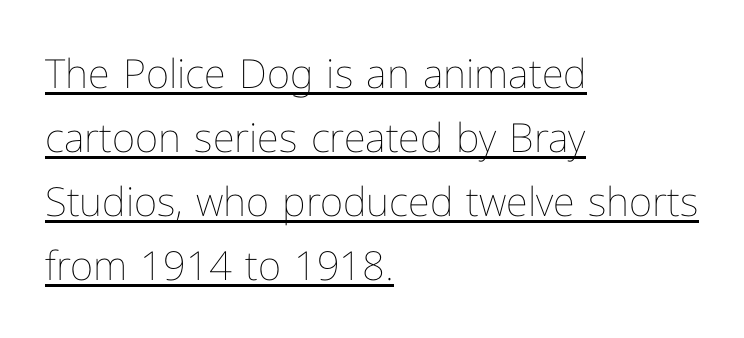
{"italic": "no", "bold": "no", "weight": "thin", "width": "normal", "stroke_contrast": "low", "x_height": "medium", "monospaced": "no", "underline": "yes", "align": "left", "line_spacing": "normal", "line_spacing_ratio": 1.6, "letter_spacing": "normal", "letter_spacing_em": 0.0, "glyph_px": 40}
